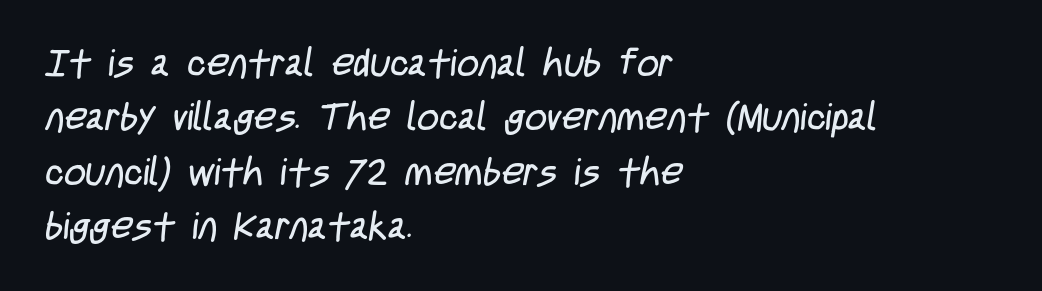
What's the leading like? Ordinary, nothing unusual. The strokes carry an ordinary text weight at most. The passage shown is not underscored anywhere. Check where the strokes stop: nothing finishes them off — pure sans.
